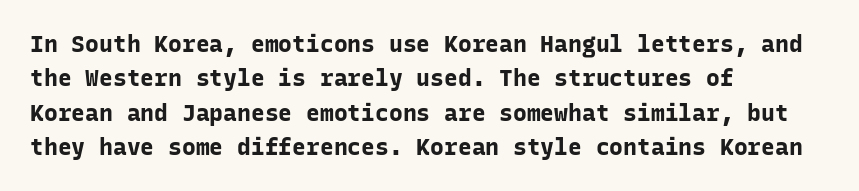
The image shows 23 px bold type, upright; set left-aligned, normal line spacing (1.49x), normal letter spacing, not underlined.
